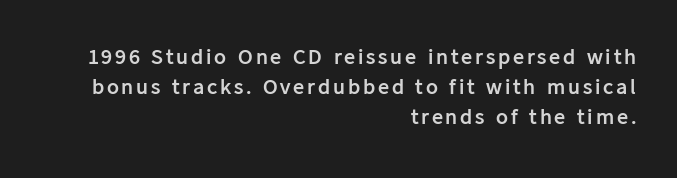
Q: Is the text bold? A: Yes.
Q: Is the text italic (slanted)? A: No, it is upright.
Q: Is the text underlined? A: No.
Q: How is the paragraph aligned? A: Right-aligned.
Q: Is the spacing between lines tight, normal or loose? A: Normal.
